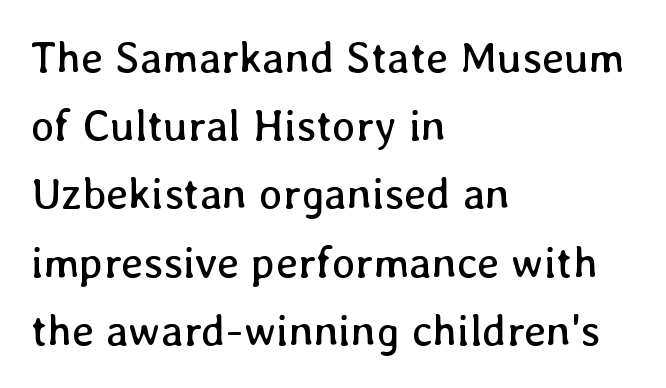
Q: Is the text bold? A: No.
Q: Is the text italic (slanted)? A: No, it is upright.
Q: Is the text underlined? A: No.
Q: How is the paragraph aligned? A: Left-aligned.
Q: Is the spacing between letters normal or unusually wide? A: Normal.
Q: Is the spacing between lines tight, normal or loose? A: Normal.
Q: Width (condensed, normal, or wide)? A: Normal.
Q: Stroke contrast? A: Low.
Q: x-height? A: Medium.
Q: Monospaced? A: No.
